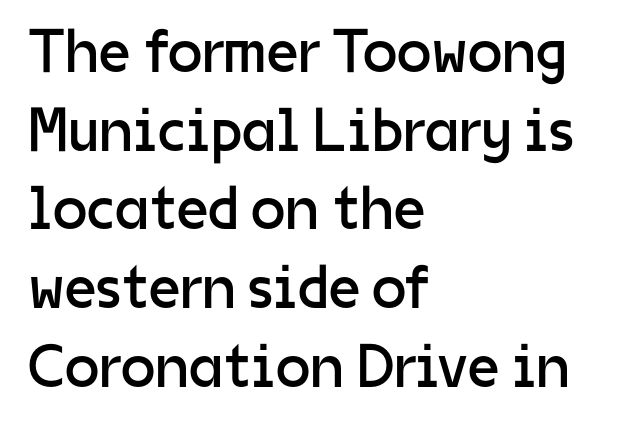
{"serif": "no", "italic": "no", "bold": "no", "weight": "regular", "width": "normal", "stroke_contrast": "low", "x_height": "medium", "monospaced": "no", "underline": "no", "align": "left", "line_spacing": "normal", "line_spacing_ratio": 1.27, "letter_spacing": "normal", "letter_spacing_em": 0.0, "glyph_px": 62}
